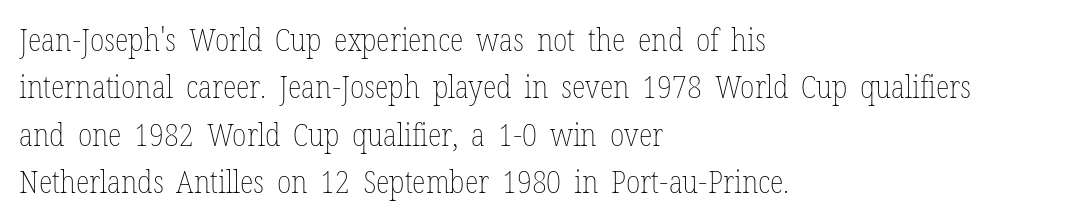
This sample is left-justified, so line endings fall wherever the words run out. This is roman type, the default non-slanted kind. The lines sit at an ordinary, default distance from one another. The passage shown is typed in a proportional face where columns would drift. This rendering leaves character spacing at its baseline value.
